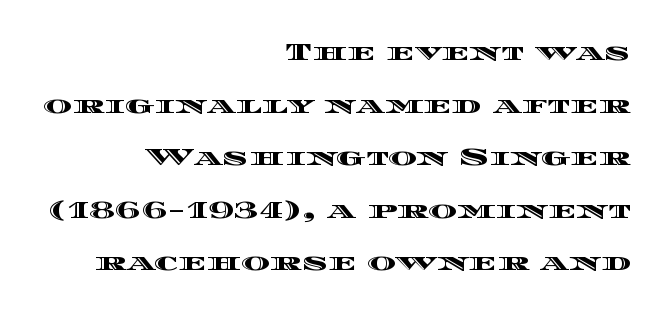
The image shows 24 px text type, upright; set right-aligned, loose line spacing (2.19x), normal letter spacing, not underlined.
